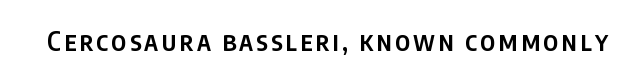
Q: Is the text bold? A: Semi-bold.
Q: Is the text italic (slanted)? A: No, it is upright.
Q: Is the text underlined? A: No.
